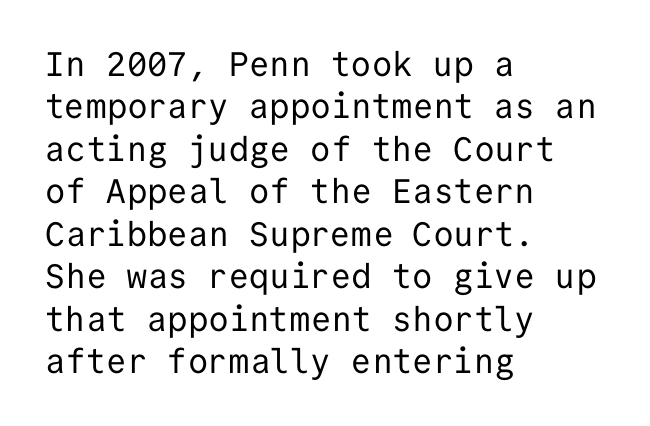
Between one letter and the next there's only the usual sliver of space. Interline gaps are of average width in this sample. Just letters on the line, the space beneath them empty. Is there any slant? The stems are plumb. Letterform terminals end flat and unadorned throughout the passage. The strokes are not fattened; the text isn't bold.
